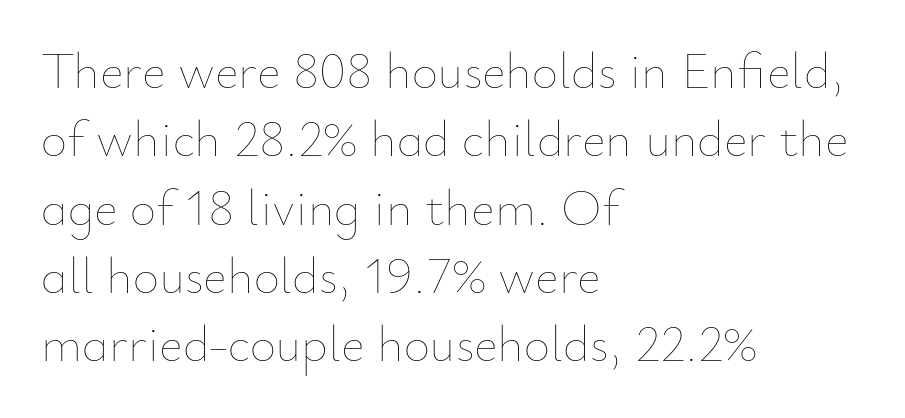
{"italic": "no", "bold": "no", "weight": "thin", "width": "normal", "stroke_contrast": "low", "x_height": "small", "monospaced": "no", "underline": "no", "align": "left", "line_spacing": "normal", "line_spacing_ratio": 1.34, "letter_spacing": "normal", "letter_spacing_em": 0.0, "glyph_px": 51}
